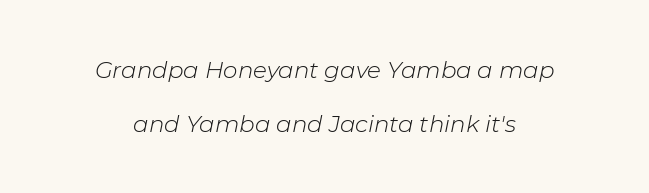
The image shows 23 px text type, italic (leaning right); set loose line spacing (2.34x), normal letter spacing, not underlined.
